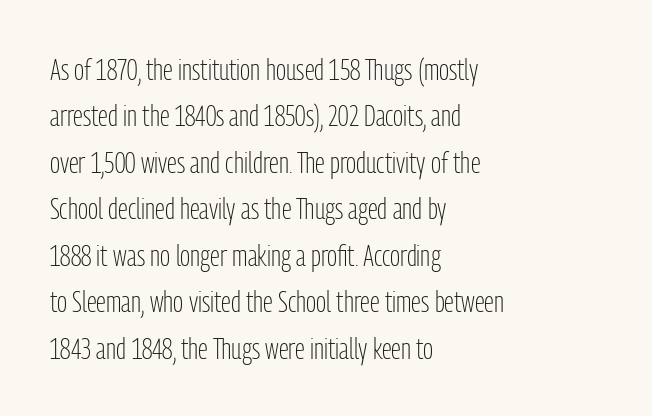
The image shows 30 px light, condensed sans-serif type, upright; set left-aligned, normal line spacing (1.55x), normal letter spacing, not underlined; low stroke contrast and a medium x-height.
